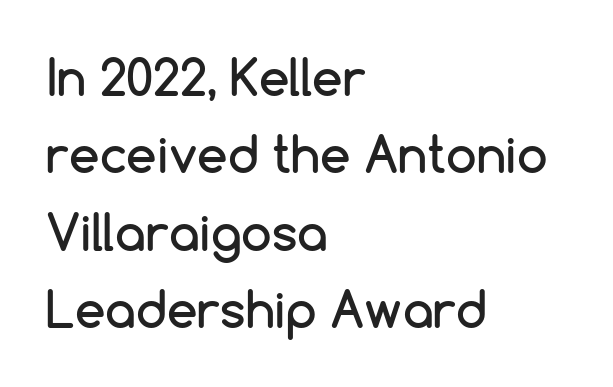
Q: Is the text italic (slanted)? A: No, it is upright.
Q: Is the typeface a serif or a sans-serif typeface? A: Sans-serif.
Q: Is the text underlined? A: No.
Q: How is the paragraph aligned? A: Left-aligned.
Q: Is the spacing between letters normal or unusually wide? A: Normal.
Q: Is the spacing between lines tight, normal or loose? A: Normal.
Q: Width (condensed, normal, or wide)? A: Normal.
Q: Stroke contrast? A: Low.
Q: x-height? A: Medium.
Q: Monospaced? A: No.
